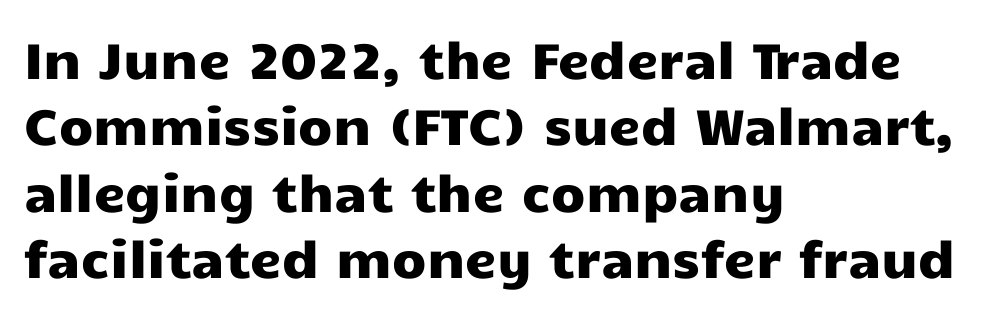
The passage shown is typeset with a sans-serif family. Is this a fixed-width face? No — the glyphs have proportional, varying widths. Compared with typical paragraphs, the rows here are spaced about the same. The letters stand upright; this is a roman face. Horizontal alignment here is leftward, the default for most running prose. Descenders are the only things crossing below the line.
